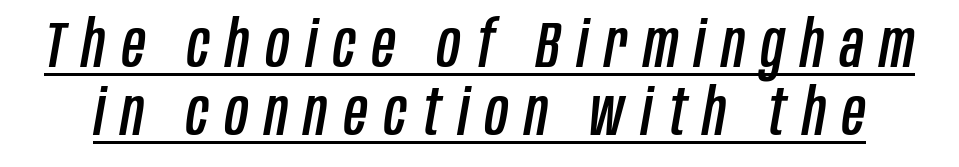
A typesetter would call this proportional, since set widths differ per character. This sample uses an oblique cut, with every glyph tilted off the vertical. Someone cranked the tracking dial way up on this one. The sample's only ornament is a line tracing under the words. Notice how descenders almost collide with the ascenders below — that's tight leading.
